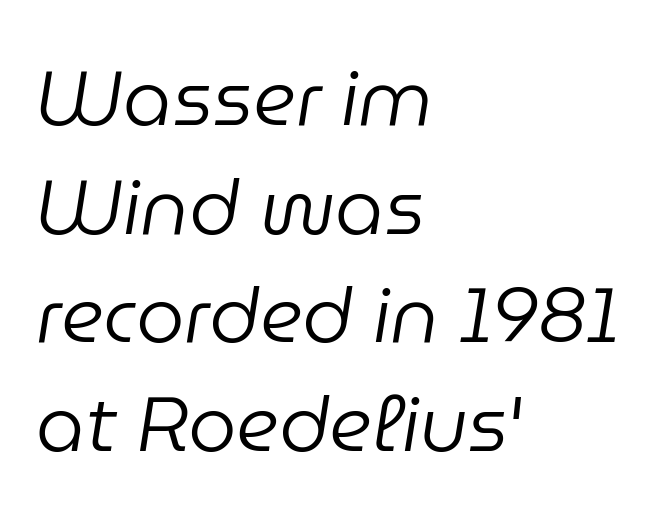
Q: Is the text bold? A: No.
Q: Is the text italic (slanted)? A: Yes, it leans right by about 9 degrees.
Q: Is the text underlined? A: No.
Q: How is the paragraph aligned? A: Left-aligned.
Q: Is the spacing between letters normal or unusually wide? A: Normal.
Q: Is the spacing between lines tight, normal or loose? A: Normal.
Q: Width (condensed, normal, or wide)? A: Normal.
Q: Stroke contrast? A: Low.
Q: x-height? A: Medium.
Q: Monospaced? A: No.
